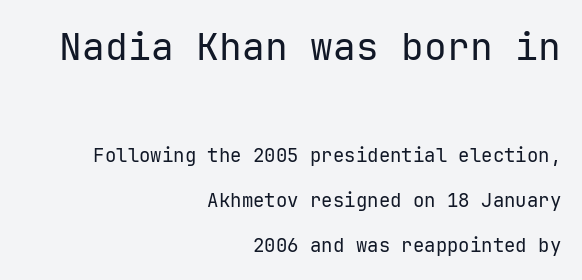
The image shows 38 px regular-weight sans-serif type, upright, monospaced; set right-aligned, loose line spacing (2.38x), normal letter spacing, not underlined; the first (top) block is 2.0x larger; low stroke contrast and a medium x-height.
